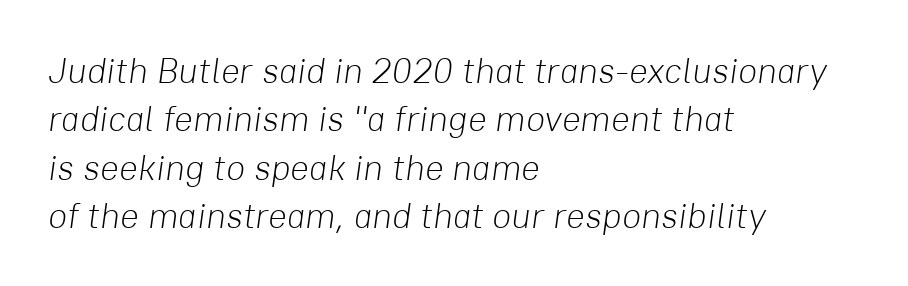
{"italic": "yes", "lean": "right", "slant_degrees": 8, "bold": "no", "weight": "light", "width": "normal", "stroke_contrast": "low", "x_height": "medium", "monospaced": "no", "underline": "no", "align": "left", "line_spacing": "normal", "line_spacing_ratio": 1.38, "letter_spacing": "normal", "letter_spacing_em": 0.0, "glyph_px": 35}
